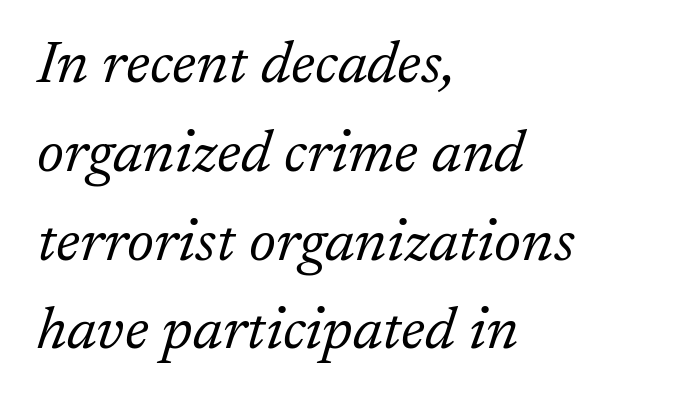
Q: Is the text bold? A: No.
Q: Is the text italic (slanted)? A: Yes, it leans right by about 17 degrees.
Q: Is the typeface a serif or a sans-serif typeface? A: Serif.
Q: Is the text underlined? A: No.
Q: How is the paragraph aligned? A: Left-aligned.
Q: Is the spacing between letters normal or unusually wide? A: Normal.
Q: Is the spacing between lines tight, normal or loose? A: Normal.
Q: Width (condensed, normal, or wide)? A: Normal.
Q: Stroke contrast? A: Low.
Q: x-height? A: Medium.
Q: Monospaced? A: No.
